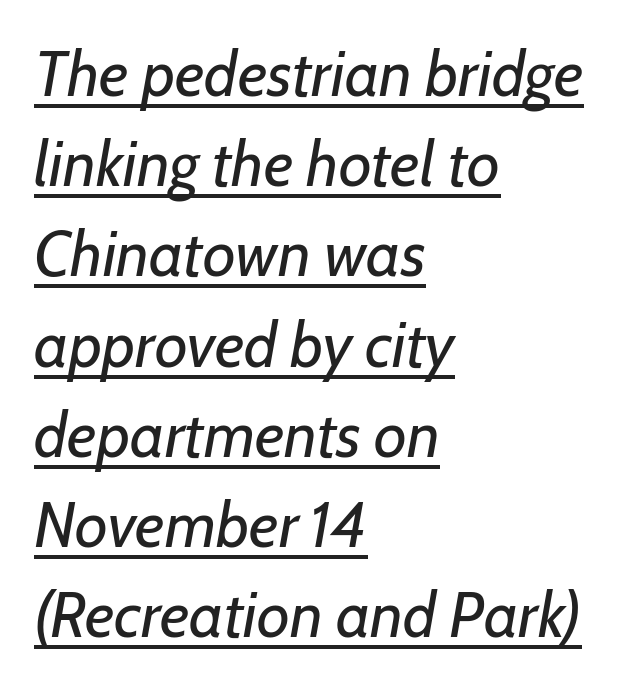
The image shows 64 px regular-weight type, italic (leaning right); set left-aligned, normal line spacing (1.41x), normal letter spacing, underlined; low stroke contrast and a medium x-height.
